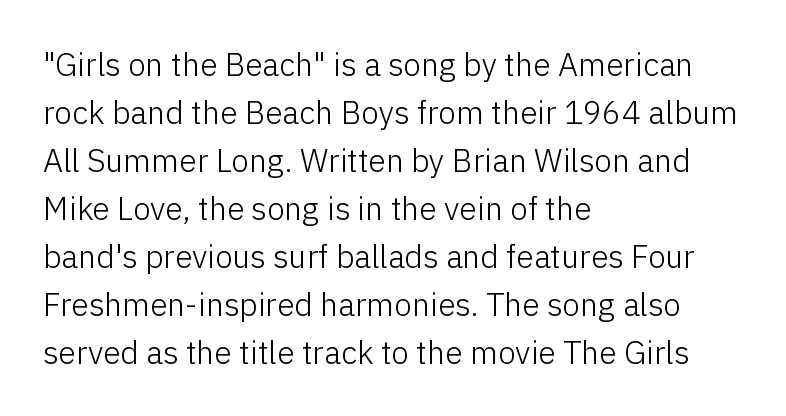
Q: Is the text bold? A: No.
Q: Is the text italic (slanted)? A: No, it is upright.
Q: Is the typeface a serif or a sans-serif typeface? A: Sans-serif.
Q: Is the text underlined? A: No.
Q: How is the paragraph aligned? A: Left-aligned.
Q: Is the spacing between letters normal or unusually wide? A: Normal.
Q: Is the spacing between lines tight, normal or loose? A: Normal.
Q: Width (condensed, normal, or wide)? A: Normal.
Q: Stroke contrast? A: Low.
Q: x-height? A: Medium.
Q: Monospaced? A: No.
